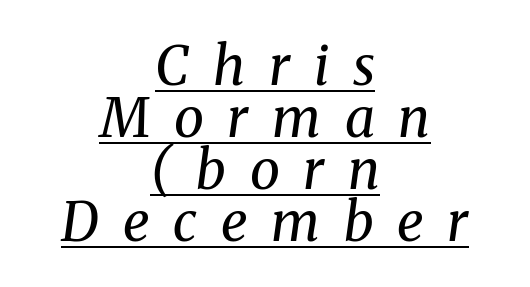
The image shows 54 px regular-weight serif type, italic (leaning right); set centered, tight line spacing (0.96x), unusually wide letter spacing (+0.44 em), underlined; medium stroke contrast and a medium x-height.
